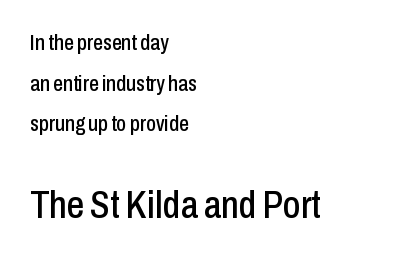
The image shows 39 px condensed sans-serif type, upright; set left-aligned, line spacing 1.85x, normal letter spacing, not underlined; the second (bottom) block is 1.77x larger; low stroke contrast and a medium x-height.
